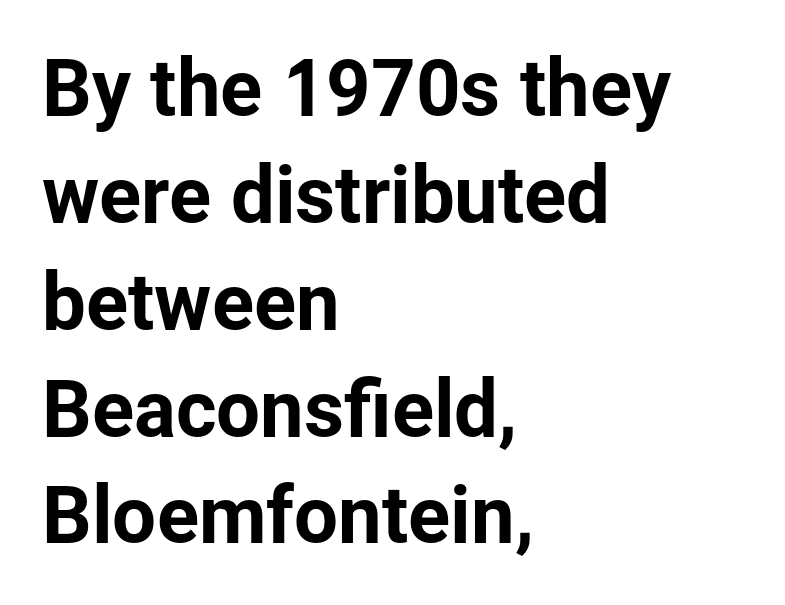
The image shows 78 px sans-serif type, upright; set left-aligned, normal line spacing (1.37x), normal letter spacing, not underlined; low stroke contrast and a medium x-height.
